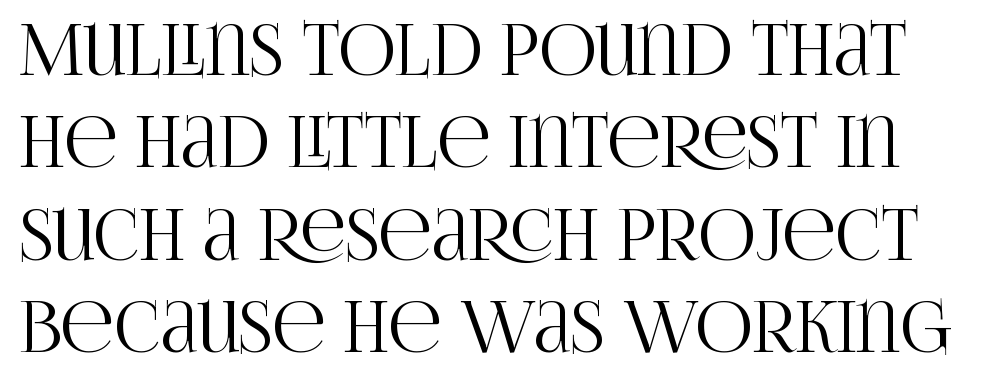
{"serif": "yes", "italic": "no", "width": "condensed", "stroke_contrast": "high", "x_height": "large", "monospaced": "no", "underline": "no", "line_spacing": "normal", "line_spacing_ratio": 1.32, "letter_spacing": "normal", "letter_spacing_em": 0.0, "glyph_px": 70}
